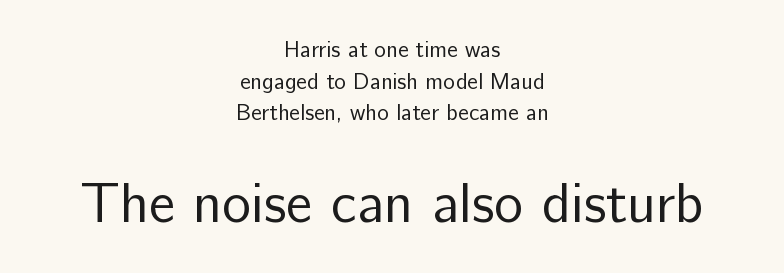
{"serif": "no", "italic": "no", "bold": "no", "weight": "regular", "width": "normal", "stroke_contrast": "low", "x_height": "medium", "monospaced": "no", "underline": "no", "align": "center", "line_spacing": "normal", "line_spacing_ratio": 1.44, "letter_spacing": "normal", "letter_spacing_em": 0.0, "larger_block": "second", "size_ratio": 2.5, "glyph_px": 55}
